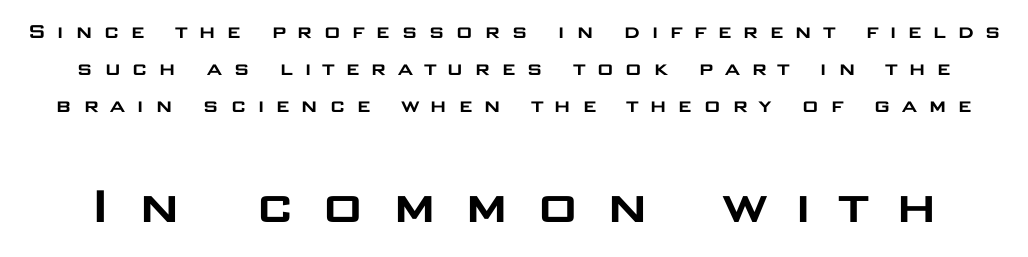
What kind of face is this? One without serifs — a sans. The face used here appears at its bigger size in the lower chunk. You could not count columns in this text — the font is proportionally spaced. Loose tracking; the words dissolve into strings of separated letters.
